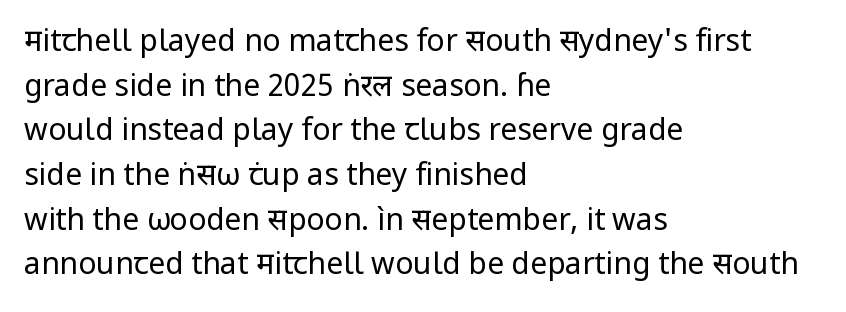
The image shows 30 px regular-weight sans-serif type, upright; set left-aligned, normal line spacing (1.49x), normal letter spacing, not underlined; low stroke contrast and a medium x-height.
